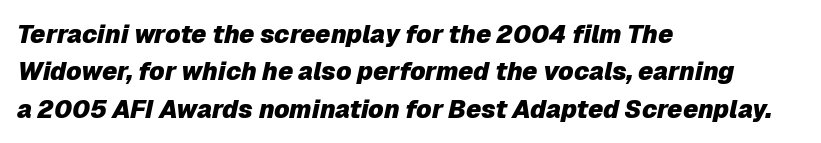
{"italic": "yes", "lean": "right", "slant_degrees": 12, "bold": "yes", "underline": "no", "align": "left", "line_spacing": "normal", "line_spacing_ratio": 1.5, "letter_spacing": "normal", "letter_spacing_em": 0.0, "glyph_px": 25}
